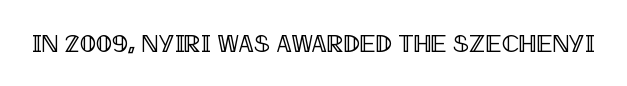
Q: Is the text italic (slanted)? A: No, it is upright.
Q: Is the text underlined? A: No.
Q: Is the spacing between letters normal or unusually wide? A: Normal.
